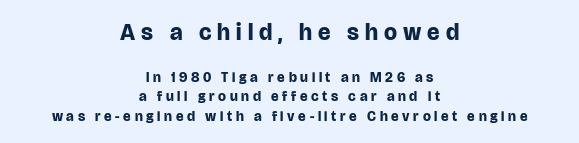
Q: Is the text bold? A: Yes.
Q: Is the text italic (slanted)? A: No, it is upright.
Q: Is the text underlined? A: No.
Q: How is the paragraph aligned? A: Centered.
Q: Is the spacing between letters normal or unusually wide? A: Unusually wide.
Q: Is the spacing between lines tight, normal or loose? A: Normal.
Q: Which block of text is set in a larger size, the first (top) or the second (bottom)? A: The first (top) one.
